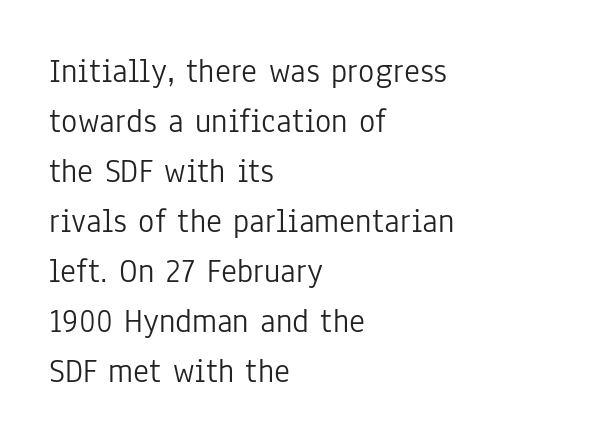
Q: Is the text bold? A: No.
Q: Is the text italic (slanted)? A: No, it is upright.
Q: Is the typeface a serif or a sans-serif typeface? A: Sans-serif.
Q: Is the text underlined? A: No.
Q: How is the paragraph aligned? A: Left-aligned.
Q: Is the spacing between letters normal or unusually wide? A: Normal.
Q: Is the spacing between lines tight, normal or loose? A: Normal.
Q: Width (condensed, normal, or wide)? A: Condensed.
Q: Stroke contrast? A: Low.
Q: x-height? A: Medium.
Q: Monospaced? A: No.
